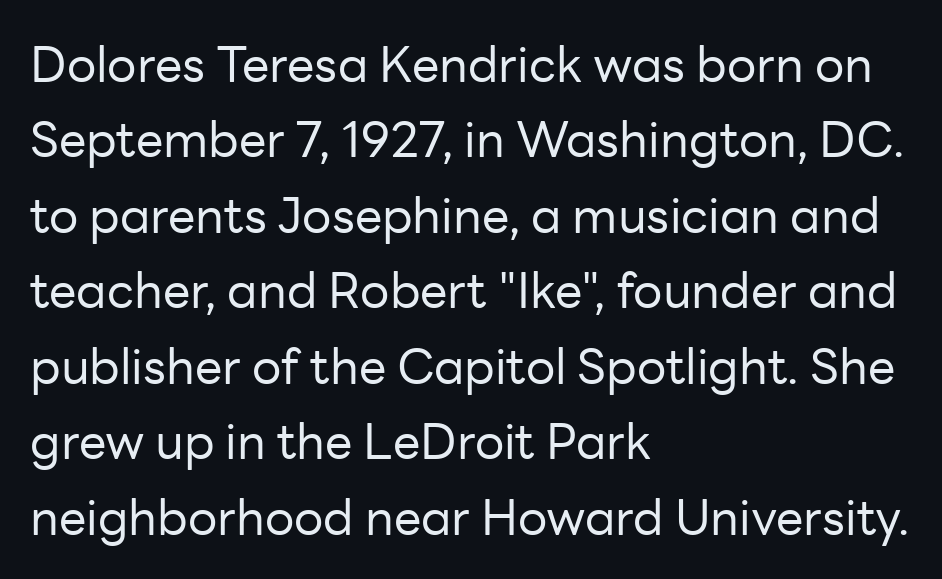
{"serif": "no", "italic": "no", "bold": "no", "weight": "regular", "width": "normal", "stroke_contrast": "low", "x_height": "medium", "monospaced": "no", "underline": "no", "align": "left", "line_spacing": "normal", "line_spacing_ratio": 1.54, "letter_spacing": "normal", "letter_spacing_em": 0.0, "glyph_px": 49}
